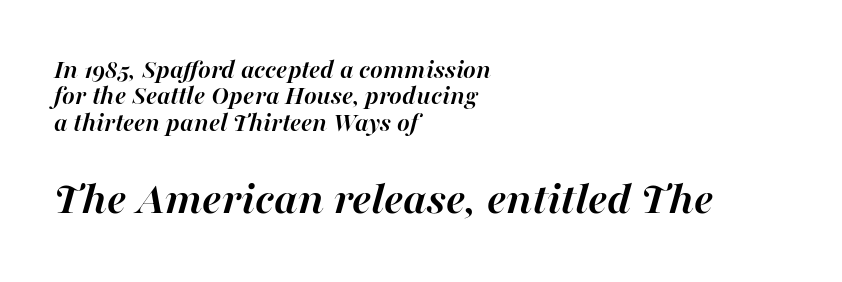
The image shows 47 px semibold type, italic (leaning right); set left-aligned, tight line spacing (0.98x), normal letter spacing, not underlined; the second (bottom) block is 1.74x larger; high stroke contrast and a medium x-height.
